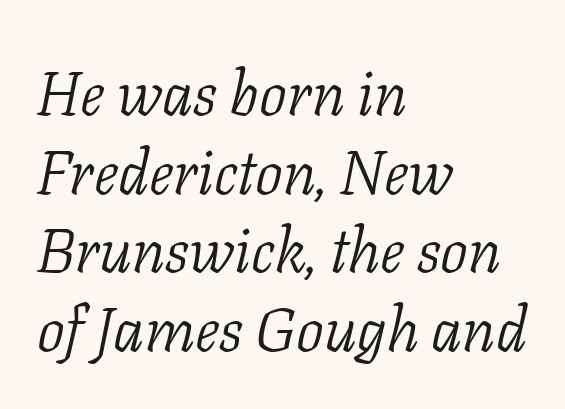
The cut favours lightness, reaching ordinary text weight at its darkest. Line starts are locked; line ends wander. Baseline-to-baseline distance is the conventional proportion of letter height. Is this a fixed-width face? No — the glyphs have proportional, varying widths.
